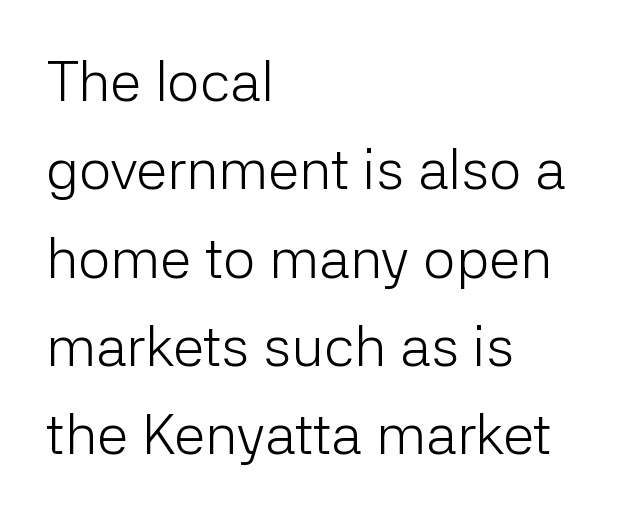
This block has exactly the height ordinary leading produces. Proportional: the letters do not fall into vertical columns. Check the space under the baseline: it is left empty. Honestly, the letter spacing is just normal — you wouldn't notice it. The rendering anchors every line to the left-hand side.
